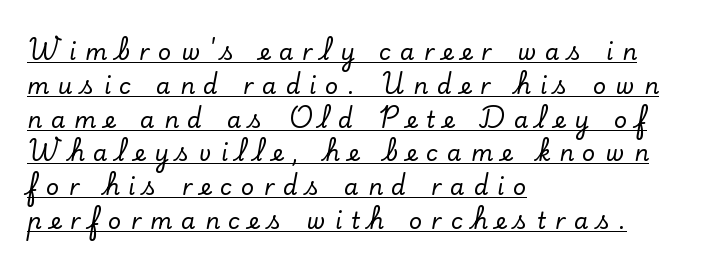
{"underline": "yes", "align": "left", "line_spacing": "normal", "line_spacing_ratio": 1.47, "letter_spacing": "wide", "letter_spacing_em": 0.39, "glyph_px": 23}
